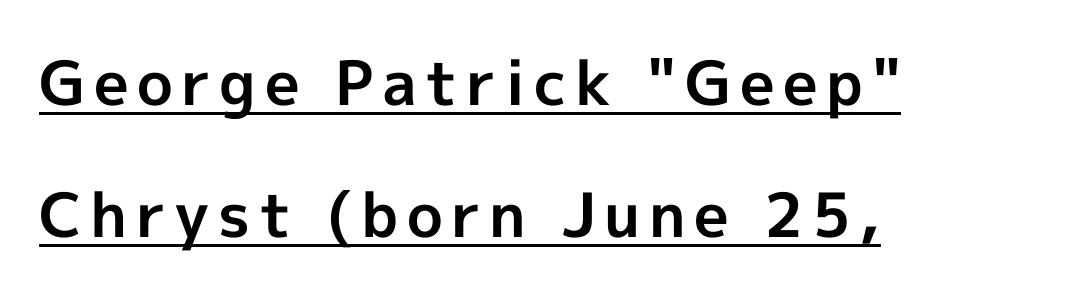
{"serif": "no", "italic": "no", "bold": "yes", "weight": "bold", "width": "normal", "x_height": "medium", "monospaced": "no", "underline": "yes", "align": "left", "line_spacing": "loose", "line_spacing_ratio": 2.16, "glyph_px": 61}
